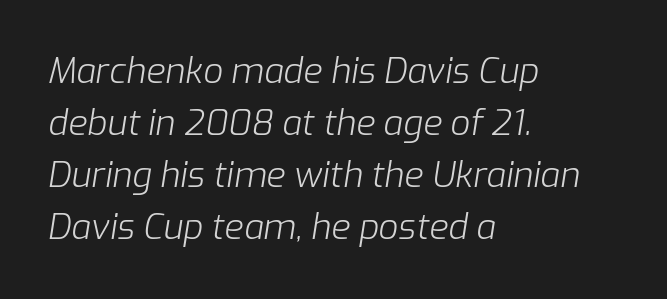
Q: Is the text bold? A: No.
Q: Is the text italic (slanted)? A: Yes, it leans right by about 9 degrees.
Q: Is the text underlined? A: No.
Q: How is the paragraph aligned? A: Left-aligned.
Q: Is the spacing between letters normal or unusually wide? A: Normal.
Q: Is the spacing between lines tight, normal or loose? A: Normal.
Q: Width (condensed, normal, or wide)? A: Normal.
Q: Stroke contrast? A: Low.
Q: x-height? A: Medium.
Q: Monospaced? A: No.
